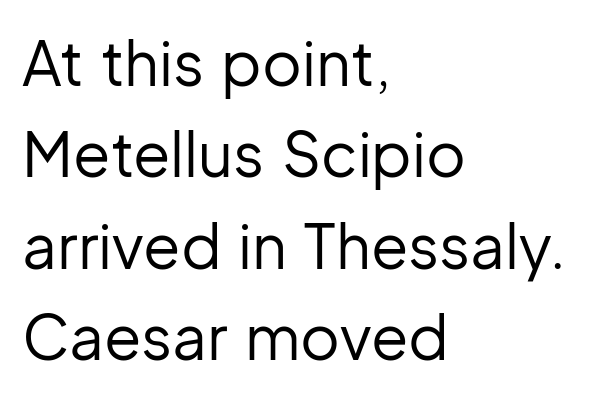
The image shows 61 px regular-weight sans-serif type, upright; set left-aligned, normal line spacing (1.5x), normal letter spacing, not underlined; low stroke contrast and a medium x-height.
